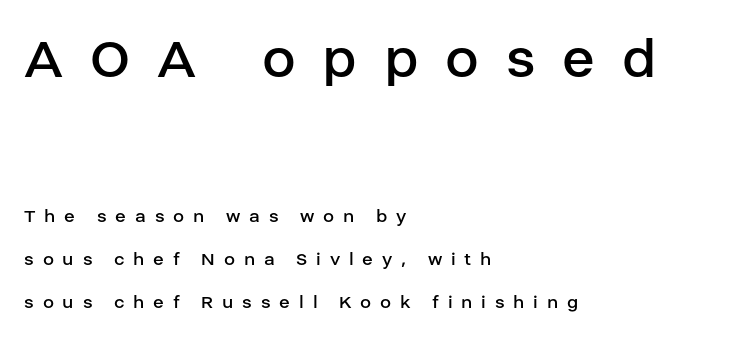
The lines in this sample share a left origin and differ only in where they stop. The characters display no serif detailing; their extremities are plain. The strip under each line holds only bare page. These two chunks differ in scale, with the top chunk taking the larger measure.
